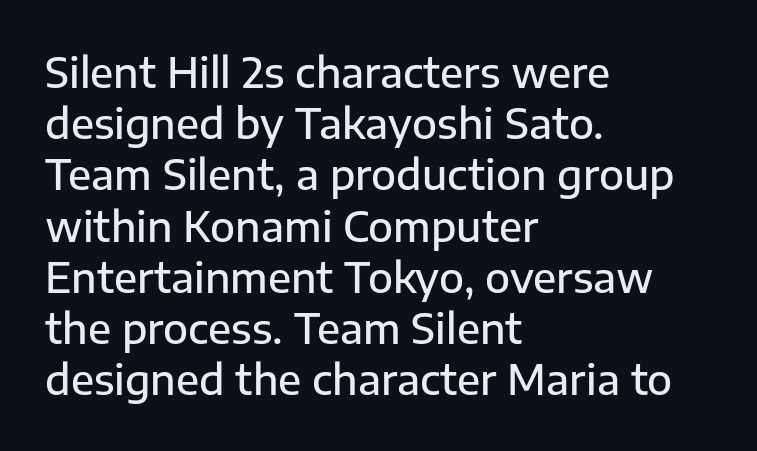
Q: Is the text bold? A: Semi-bold.
Q: Is the text italic (slanted)? A: No, it is upright.
Q: Is the typeface a serif or a sans-serif typeface? A: Sans-serif.
Q: Is the text underlined? A: No.
Q: How is the paragraph aligned? A: Left-aligned.
Q: Is the spacing between letters normal or unusually wide? A: Normal.
Q: Is the spacing between lines tight, normal or loose? A: Normal.
Q: Width (condensed, normal, or wide)? A: Normal.
Q: Stroke contrast? A: Low.
Q: x-height? A: Medium.
Q: Monospaced? A: No.
